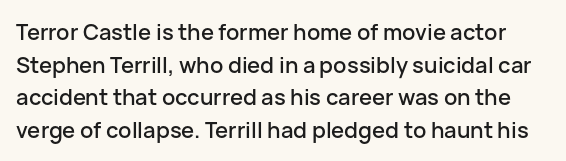
Bare-footed words on every line. The line-height multiplier appears to be the usual default. Tall strokes in this sample are plumb rather than angled. The tracking reads as untouched default to a designer's eye.
